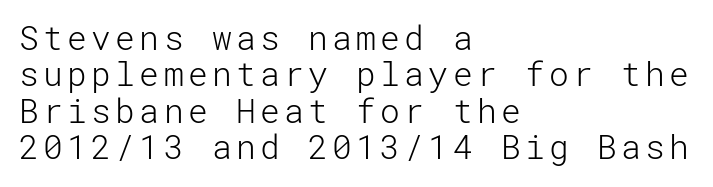
The image shows 33 px light sans-serif type, upright; set left-aligned, tight line spacing (1.1x), not underlined; low stroke contrast and a medium x-height.
